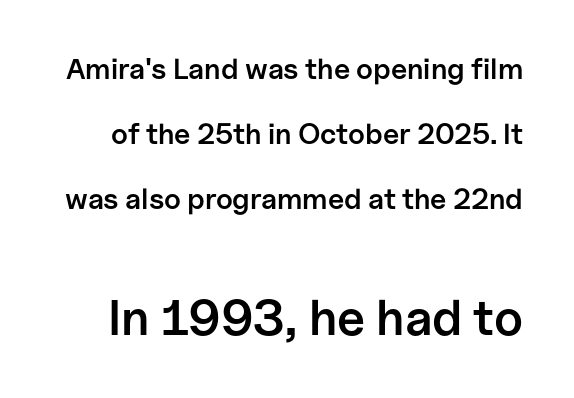
Q: Is the text bold? A: Semi-bold.
Q: Is the text italic (slanted)? A: No, it is upright.
Q: Is the typeface a serif or a sans-serif typeface? A: Sans-serif.
Q: Is the text underlined? A: No.
Q: Is the spacing between letters normal or unusually wide? A: Normal.
Q: Is the spacing between lines tight, normal or loose? A: Loose.
Q: Which block of text is set in a larger size, the first (top) or the second (bottom)? A: The second (bottom) one.
Q: Width (condensed, normal, or wide)? A: Normal.
Q: Stroke contrast? A: Low.
Q: x-height? A: Medium.
Q: Monospaced? A: No.
